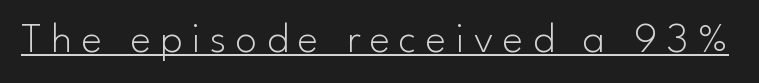
The image shows 43 px light sans-serif type, upright; set unusually wide letter spacing (+0.22 em), underlined; low stroke contrast and a small x-height.
